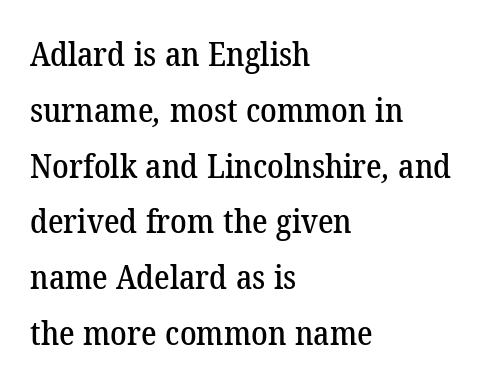
Just letters on the line, the space beneath them empty. Letter spacing: default. You could not count columns in this text — the font is proportionally spaced. The rag falls on the right side of this text block.
